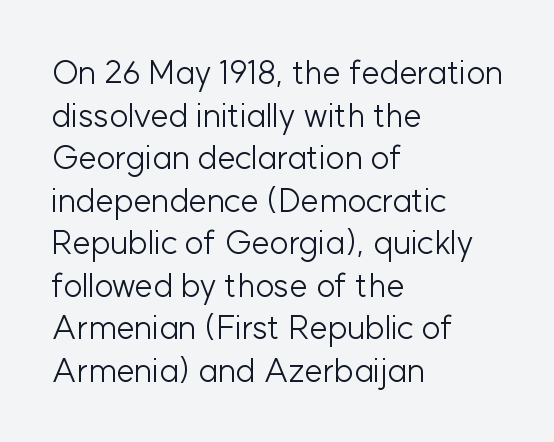
{"serif": "no", "italic": "no", "bold": "no", "weight": "light", "width": "normal", "stroke_contrast": "low", "x_height": "medium", "monospaced": "no", "underline": "no", "align": "left", "line_spacing": "normal", "line_spacing_ratio": 1.29, "letter_spacing": "normal", "letter_spacing_em": 0.0, "glyph_px": 33}
